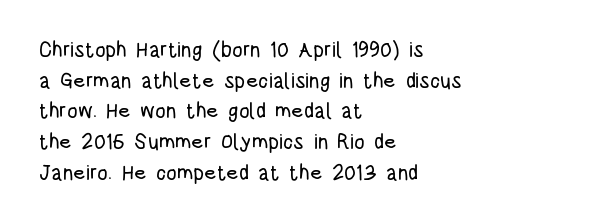
Q: Is the text italic (slanted)? A: No, it is upright.
Q: Is the text underlined? A: No.
Q: How is the paragraph aligned? A: Left-aligned.
Q: Is the spacing between letters normal or unusually wide? A: Normal.
Q: Is the spacing between lines tight, normal or loose? A: Normal.
